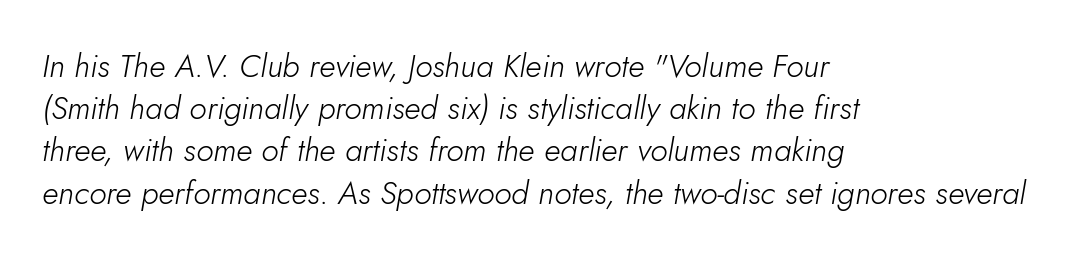
The passage shown is not underscored anywhere. The line-height multiplier appears to be the usual default. No letter is thick-stroked: the sample isn't bold. Tall strokes in this sample are angled rather than plumb. The paragraph shown leans on its left margin. Character widths vary here, with narrow letters taking less room than wide ones.
